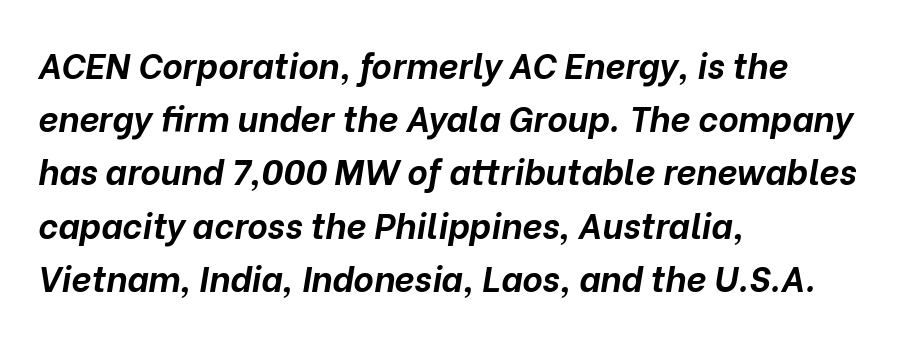
Q: Is the text bold? A: Yes.
Q: Is the text italic (slanted)? A: Yes, it leans right by about 10 degrees.
Q: Is the text underlined? A: No.
Q: How is the paragraph aligned? A: Left-aligned.
Q: Is the spacing between letters normal or unusually wide? A: Normal.
Q: Is the spacing between lines tight, normal or loose? A: Normal.
Q: Width (condensed, normal, or wide)? A: Normal.
Q: Stroke contrast? A: Low.
Q: x-height? A: Medium.
Q: Monospaced? A: No.
